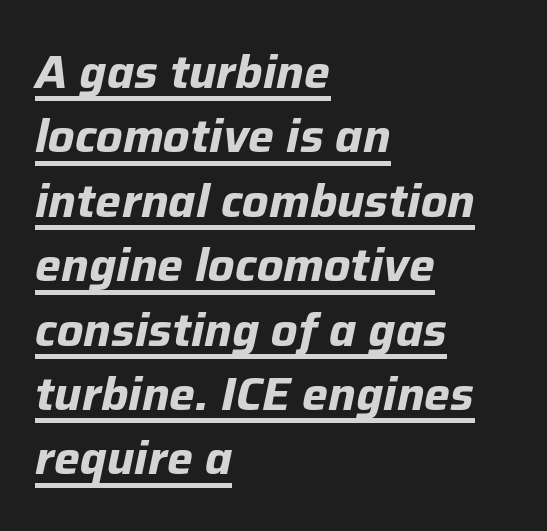
Q: Is the text bold? A: Yes.
Q: Is the text italic (slanted)? A: Yes, it leans right by about 12 degrees.
Q: Is the text underlined? A: Yes.
Q: How is the paragraph aligned? A: Left-aligned.
Q: Is the spacing between letters normal or unusually wide? A: Normal.
Q: Is the spacing between lines tight, normal or loose? A: Normal.
Q: Width (condensed, normal, or wide)? A: Normal.
Q: Stroke contrast? A: Low.
Q: x-height? A: Medium.
Q: Monospaced? A: No.
